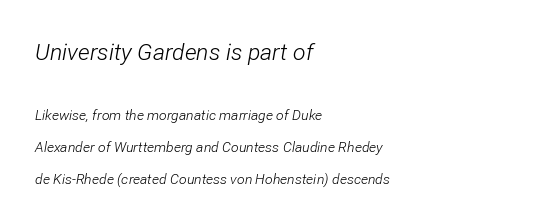
{"italic": "yes", "lean": "right", "slant_degrees": 12, "bold": "no", "underline": "no", "align": "left", "line_spacing": "loose", "line_spacing_ratio": 2.26, "letter_spacing": "normal", "letter_spacing_em": 0.0, "larger_block": "first", "size_ratio": 1.64, "glyph_px": 23}
